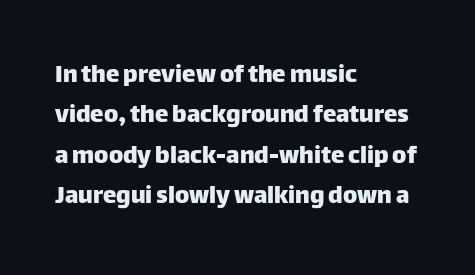
Q: Is the text italic (slanted)? A: No, it is upright.
Q: Is the text underlined? A: No.
Q: How is the paragraph aligned? A: Left-aligned.
Q: Is the spacing between letters normal or unusually wide? A: Normal.
Q: Is the spacing between lines tight, normal or loose? A: Normal.
